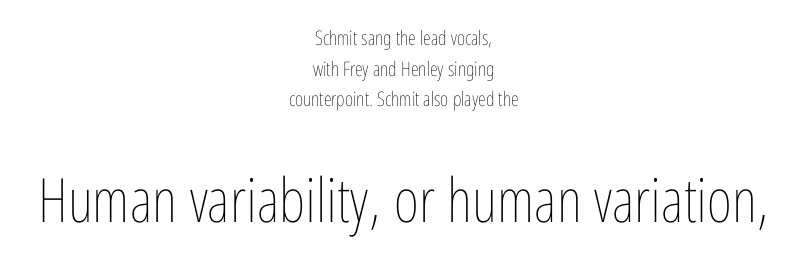
The image shows 61 px thin, condensed type, upright; set centered, normal line spacing (1.53x), normal letter spacing, not underlined; the second (bottom) block is 3.05x larger; low stroke contrast and a medium x-height.
